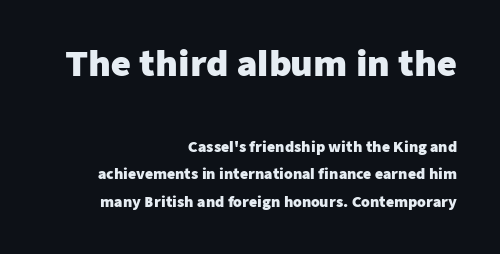
Q: Is the text bold? A: Yes.
Q: Is the text italic (slanted)? A: No, it is upright.
Q: Is the typeface a serif or a sans-serif typeface? A: Sans-serif.
Q: Is the text underlined? A: No.
Q: How is the paragraph aligned? A: Right-aligned.
Q: Is the spacing between letters normal or unusually wide? A: Normal.
Q: Is the spacing between lines tight, normal or loose? A: Loose.
Q: Which block of text is set in a larger size, the first (top) or the second (bottom)? A: The first (top) one.
Q: Width (condensed, normal, or wide)? A: Normal.
Q: Stroke contrast? A: Low.
Q: x-height? A: Medium.
Q: Monospaced? A: No.
